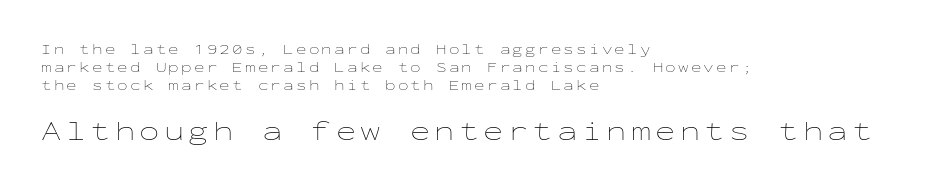
The image shows 27 px text type, upright; set left-aligned, normal line spacing (1.27x), not underlined; the second (bottom) block is 1.93x larger.
